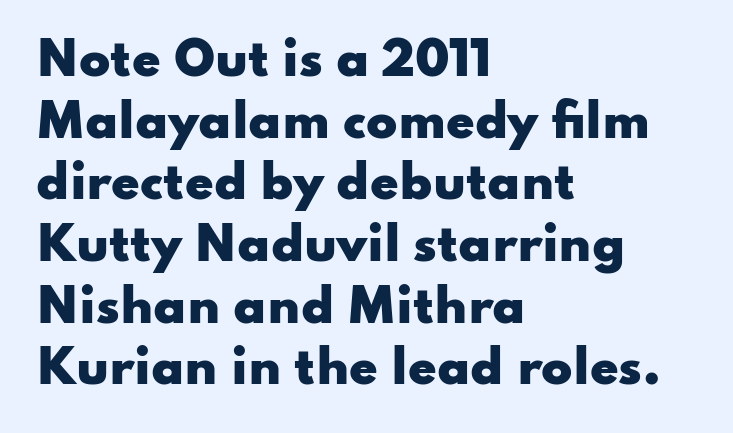
{"serif": "no", "italic": "no", "bold": "yes", "weight": "heavy", "width": "wide", "stroke_contrast": "low", "x_height": "small", "monospaced": "no", "underline": "no", "align": "left", "line_spacing": "normal", "line_spacing_ratio": 1.34, "letter_spacing": "normal", "letter_spacing_em": 0.0, "glyph_px": 46}
